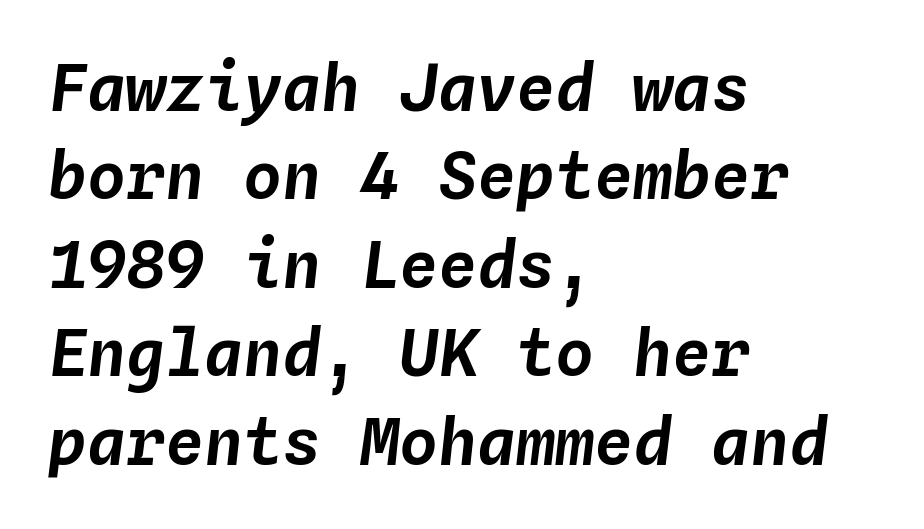
{"italic": "yes", "lean": "right", "slant_degrees": 4, "width": "normal", "stroke_contrast": "low", "x_height": "medium", "monospaced": "yes", "underline": "no", "align": "left", "line_spacing": "normal", "line_spacing_ratio": 1.36, "letter_spacing": "normal", "letter_spacing_em": 0.0, "glyph_px": 65}
